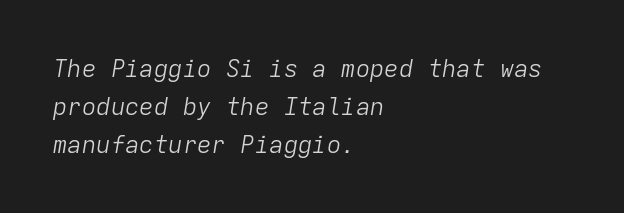
The image shows 24 px text type, italic (leaning right); set left-aligned, normal line spacing (1.58x), normal letter spacing, not underlined.
